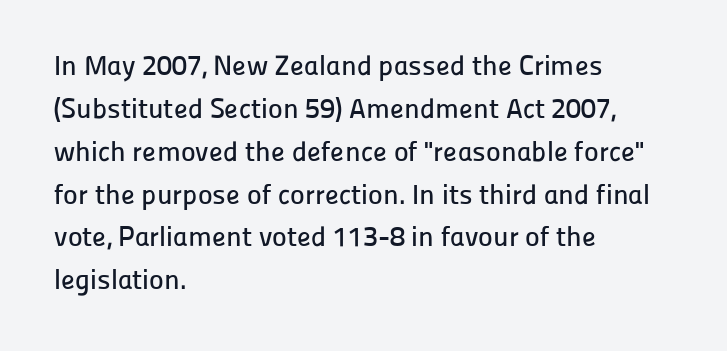
Varying glyph widths throughout — classic text-font behaviour. Only glyphs here, with clear space below each row. The designer went with a sans here, leaving each stem footless. You could call the tracking neutral — neither tight nor loose.
